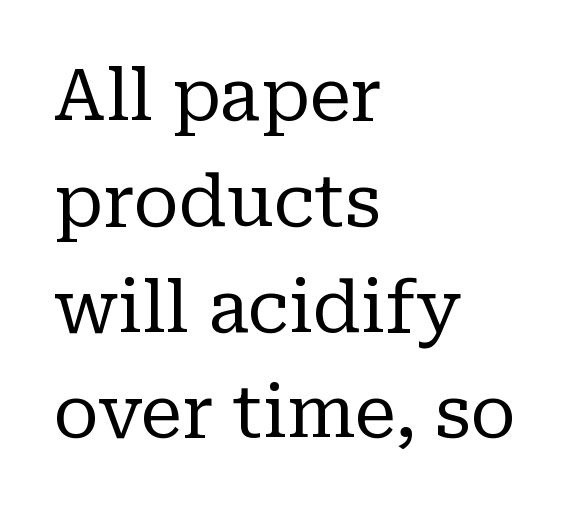
The image shows 71 px regular-weight serif type, upright; set left-aligned, normal line spacing (1.49x), normal letter spacing, not underlined; low stroke contrast and a medium x-height.
